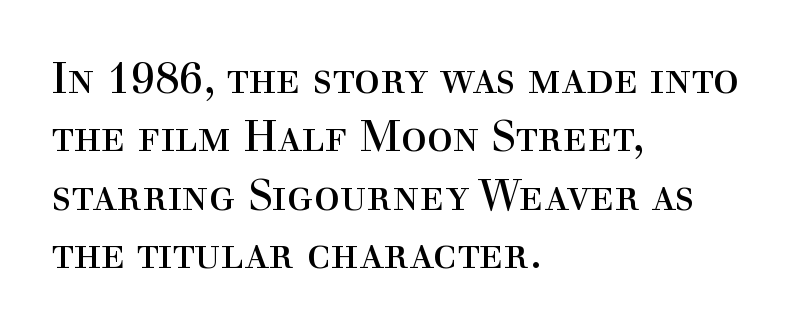
Q: Is the text bold? A: No.
Q: Is the text italic (slanted)? A: No, it is upright.
Q: Is the typeface a serif or a sans-serif typeface? A: Serif.
Q: Is the text underlined? A: No.
Q: How is the paragraph aligned? A: Left-aligned.
Q: Is the spacing between letters normal or unusually wide? A: Normal.
Q: Is the spacing between lines tight, normal or loose? A: Normal.
Q: Width (condensed, normal, or wide)? A: Normal.
Q: x-height? A: Medium.
Q: Monospaced? A: No.
